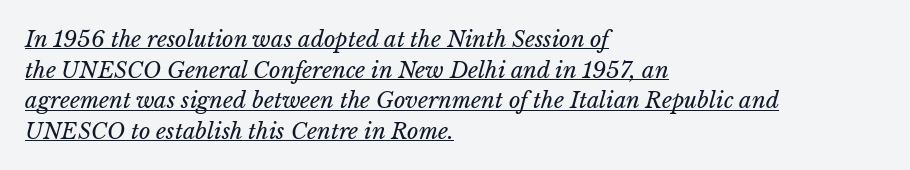
Horizontal alignment here is leftward, the default for most running prose. In terms of letterspacing, this is plain default setting. The cut favours lightness, reaching ordinary text weight at its darkest. These lines were composed using italics.
